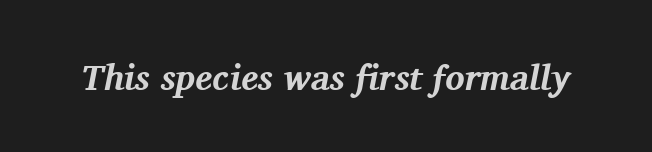
Q: Is the text bold? A: Yes.
Q: Is the text italic (slanted)? A: Yes, it leans right by about 11 degrees.
Q: Is the typeface a serif or a sans-serif typeface? A: Serif.
Q: Is the text underlined? A: No.
Q: Is the spacing between letters normal or unusually wide? A: Normal.
Q: Width (condensed, normal, or wide)? A: Normal.
Q: Stroke contrast? A: Medium.
Q: x-height? A: Medium.
Q: Monospaced? A: No.
